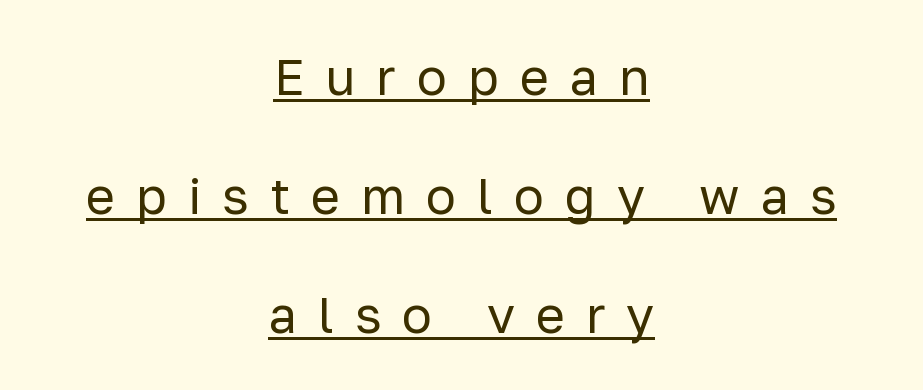
Q: Is the text bold? A: No.
Q: Is the text italic (slanted)? A: No, it is upright.
Q: Is the typeface a serif or a sans-serif typeface? A: Sans-serif.
Q: Is the text underlined? A: Yes.
Q: How is the paragraph aligned? A: Centered.
Q: Is the spacing between letters normal or unusually wide? A: Unusually wide.
Q: Is the spacing between lines tight, normal or loose? A: Loose.
Q: Width (condensed, normal, or wide)? A: Normal.
Q: Stroke contrast? A: Low.
Q: x-height? A: Medium.
Q: Monospaced? A: No.
